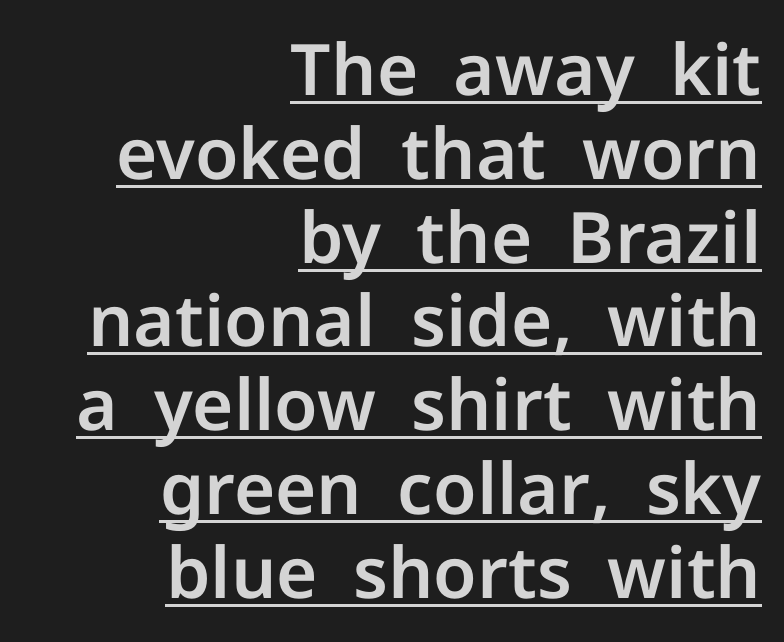
{"serif": "no", "italic": "no", "width": "normal", "stroke_contrast": "low", "x_height": "medium", "monospaced": "no", "underline": "yes", "align": "right", "line_spacing_ratio": 1.18, "letter_spacing": "normal", "letter_spacing_em": 0.0, "glyph_px": 71}
